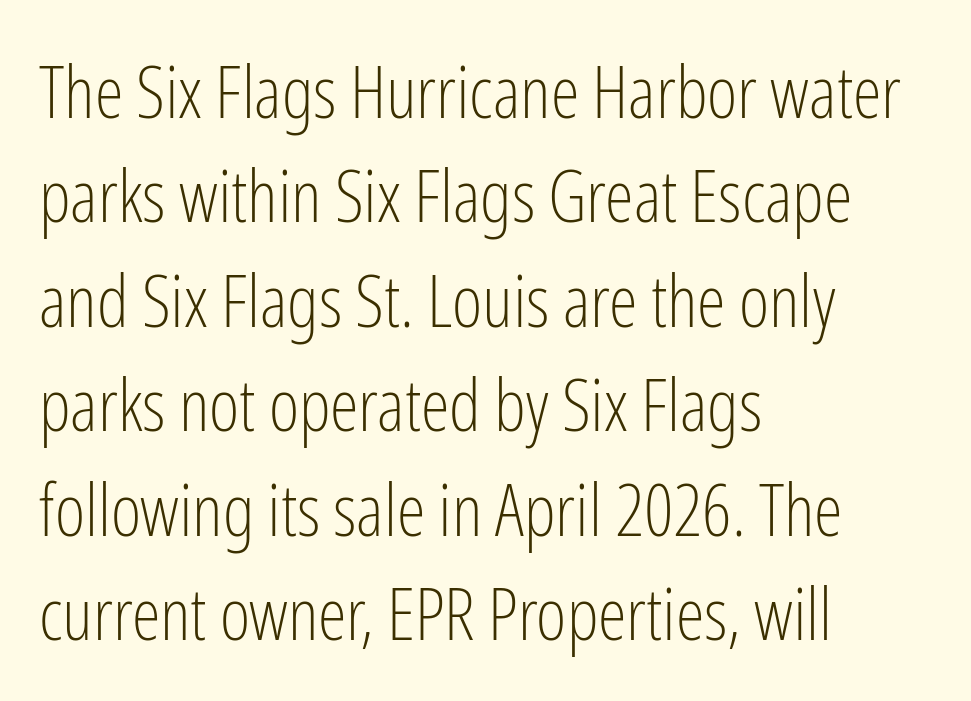
{"serif": "no", "italic": "no", "bold": "no", "weight": "light", "width": "condensed", "stroke_contrast": "low", "x_height": "medium", "monospaced": "no", "underline": "no", "align": "left", "line_spacing": "normal", "line_spacing_ratio": 1.43, "letter_spacing": "normal", "letter_spacing_em": 0.0, "glyph_px": 73}
